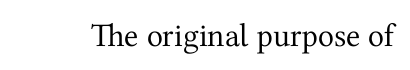
This sample uses plain, unmodified letter spacing. Old-style or modern, the face here clearly has serifs. The space beneath each line is pristine and unruled. A typesetter would call this proportional, since set widths differ per character. Do the letters lean? They stand straight. This reads as an unemphasized weight, regular at the heaviest.
